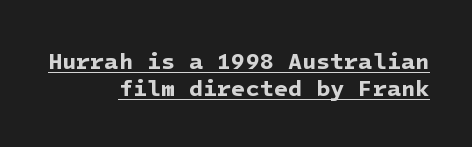
This rendering features underlined lettering. The type is set solid horizontally, with unmodified tracking. Strokes here are thick enough to call this a true bold. A student would call this right alignment; a typographer would say flush right, rag left.
